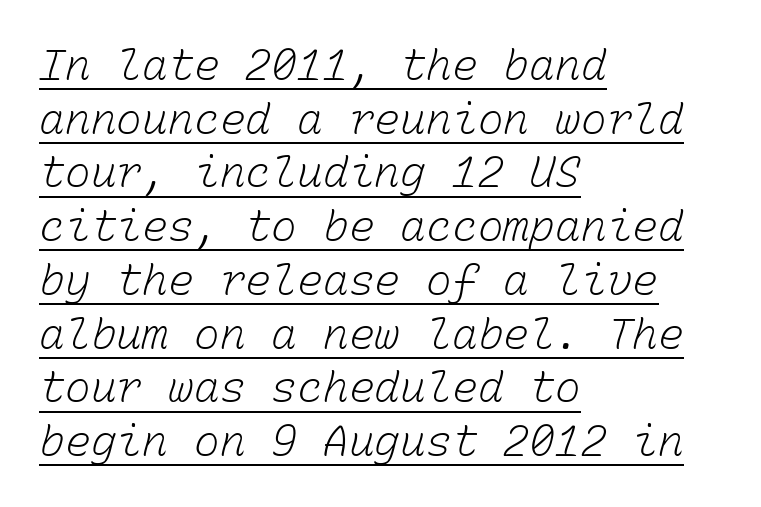
Q: Is the text bold? A: No.
Q: Is the text underlined? A: Yes.
Q: How is the paragraph aligned? A: Left-aligned.
Q: Is the spacing between letters normal or unusually wide? A: Normal.
Q: Is the spacing between lines tight, normal or loose? A: Normal.
Q: Width (condensed, normal, or wide)? A: Normal.
Q: Stroke contrast? A: Low.
Q: x-height? A: Medium.
Q: Monospaced? A: Yes.
